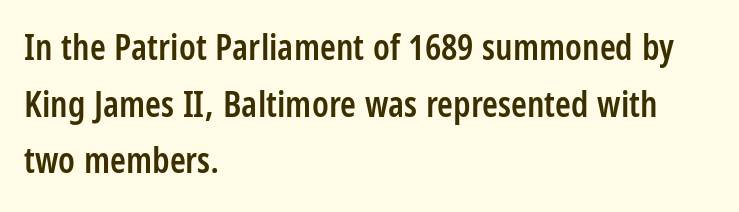
Q: Is the text bold? A: Semi-bold.
Q: Is the text italic (slanted)? A: No, it is upright.
Q: Is the typeface a serif or a sans-serif typeface? A: Sans-serif.
Q: Is the text underlined? A: No.
Q: How is the paragraph aligned? A: Left-aligned.
Q: Is the spacing between letters normal or unusually wide? A: Normal.
Q: Is the spacing between lines tight, normal or loose? A: Normal.
Q: Width (condensed, normal, or wide)? A: Condensed.
Q: Stroke contrast? A: Low.
Q: x-height? A: Large.
Q: Monospaced? A: No.
